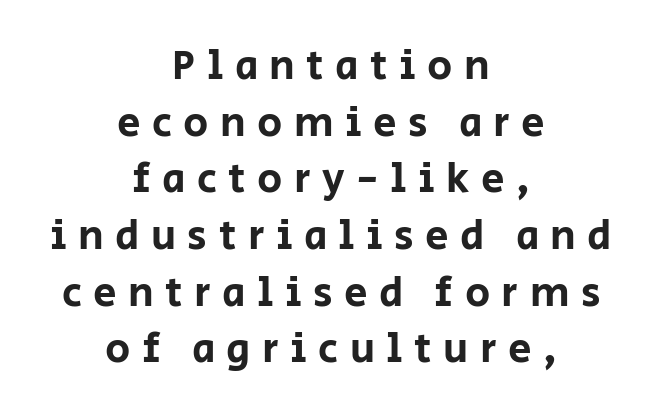
Q: Is the text italic (slanted)? A: No, it is upright.
Q: Is the typeface a serif or a sans-serif typeface? A: Sans-serif.
Q: Is the text underlined? A: No.
Q: How is the paragraph aligned? A: Centered.
Q: Is the spacing between letters normal or unusually wide? A: Unusually wide.
Q: Is the spacing between lines tight, normal or loose? A: Normal.
Q: Width (condensed, normal, or wide)? A: Normal.
Q: Stroke contrast? A: Low.
Q: x-height? A: Large.
Q: Monospaced? A: No.
